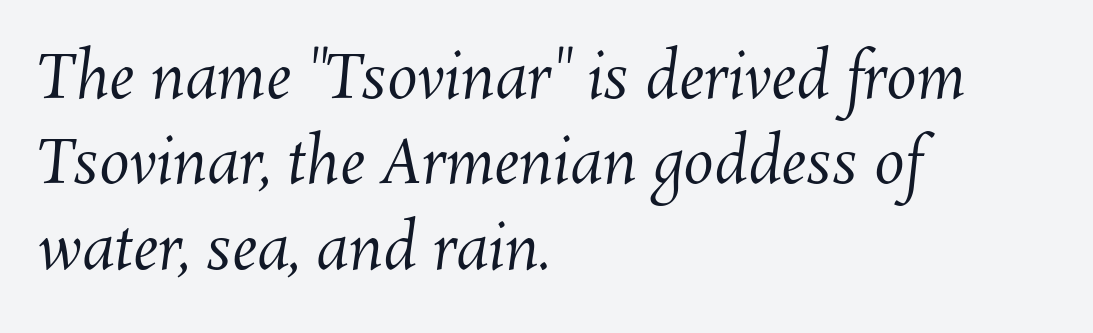
Q: Is the text bold? A: No.
Q: Is the text underlined? A: No.
Q: How is the paragraph aligned? A: Left-aligned.
Q: Is the spacing between letters normal or unusually wide? A: Normal.
Q: Is the spacing between lines tight, normal or loose? A: Normal.
Q: Width (condensed, normal, or wide)? A: Normal.
Q: Stroke contrast? A: Medium.
Q: x-height? A: Medium.
Q: Monospaced? A: No.
